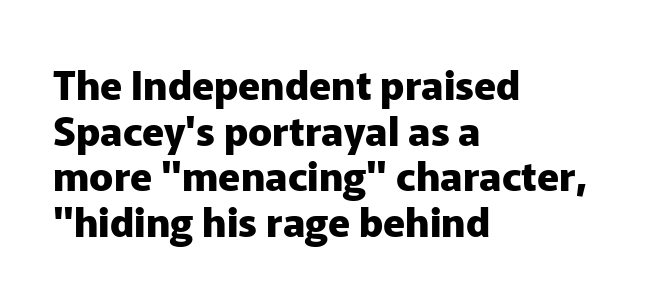
This rendering uses left alignment, leaving the right contour irregular. In terms of letterspacing, this is plain default setting. Honestly, the rows look squashed on top of each other. The rendering uses a bold face; every stroke is thick and dark. This is roman type, the default non-slanted kind. Examine the stroke ends and you'll find no serifs.
